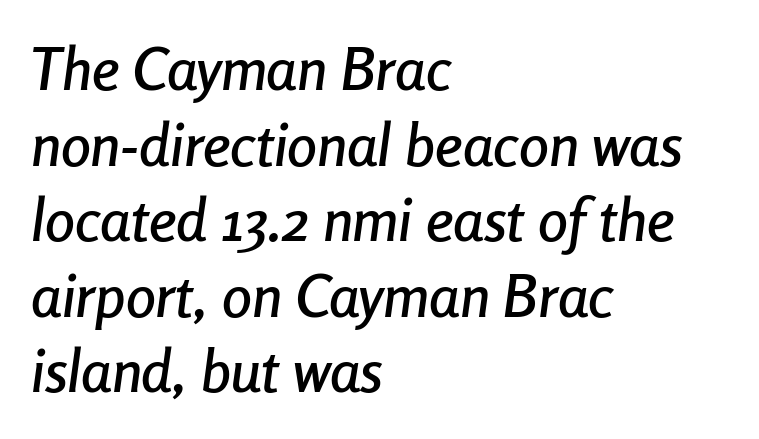
{"italic": "yes", "lean": "right", "slant_degrees": 8, "width": "condensed", "stroke_contrast": "low", "x_height": "medium", "monospaced": "no", "underline": "no", "align": "left", "line_spacing": "normal", "line_spacing_ratio": 1.26, "letter_spacing": "normal", "letter_spacing_em": 0.0, "glyph_px": 60}
